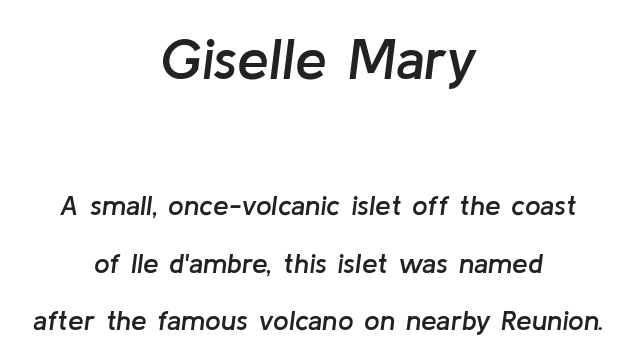
Q: Is the text bold? A: Semi-bold.
Q: Is the text italic (slanted)? A: Yes, it leans right by about 8 degrees.
Q: Is the text underlined? A: No.
Q: How is the paragraph aligned? A: Centered.
Q: Is the spacing between letters normal or unusually wide? A: Normal.
Q: Is the spacing between lines tight, normal or loose? A: Loose.
Q: Which block of text is set in a larger size, the first (top) or the second (bottom)? A: The first (top) one.
Q: Width (condensed, normal, or wide)? A: Normal.
Q: Stroke contrast? A: Low.
Q: x-height? A: Medium.
Q: Monospaced? A: No.
